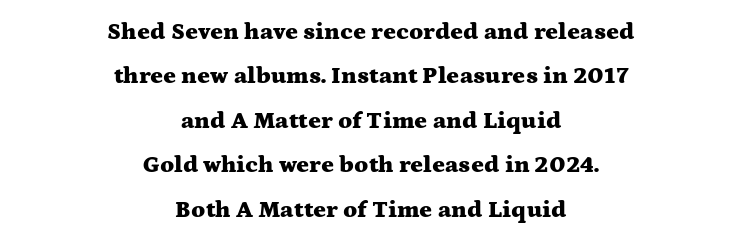
These lines were composed using upright roman letters. In terms of weight, the rendering is a true, heavy bold. Characters follow at the spacing the type designer built in. A student would call this center alignment; a typographer would say set centered.
